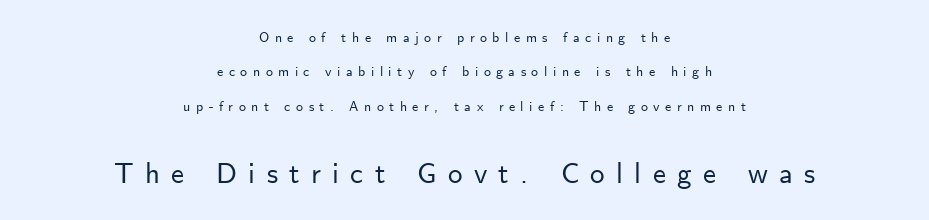
If you folded the block vertically in half, each line would mirror itself in length. Does the lettering tilt? It doesn't — this is upright. What stands out about the letter spacing? Its width — letters are far apart. The emphasis by scale lands on block number two, below.
